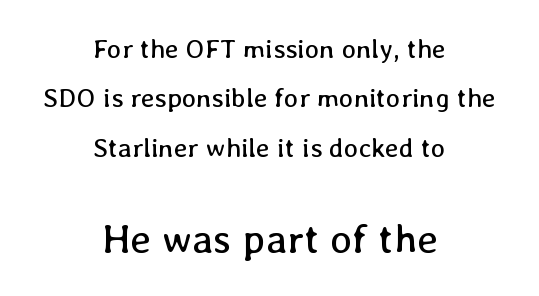
The image shows 41 px regular-weight type, upright; set centered, line spacing 1.83x, normal letter spacing, not underlined; the second (bottom) block is 1.52x larger; low stroke contrast and a medium x-height.
